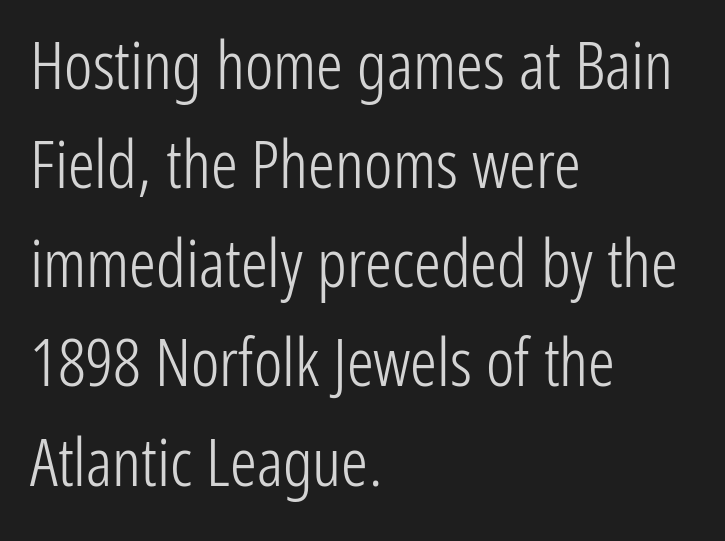
Q: Is the text bold? A: No.
Q: Is the text italic (slanted)? A: No, it is upright.
Q: Is the typeface a serif or a sans-serif typeface? A: Sans-serif.
Q: Is the text underlined? A: No.
Q: How is the paragraph aligned? A: Left-aligned.
Q: Is the spacing between letters normal or unusually wide? A: Normal.
Q: Is the spacing between lines tight, normal or loose? A: Normal.
Q: Width (condensed, normal, or wide)? A: Condensed.
Q: Stroke contrast? A: Low.
Q: x-height? A: Medium.
Q: Monospaced? A: No.
